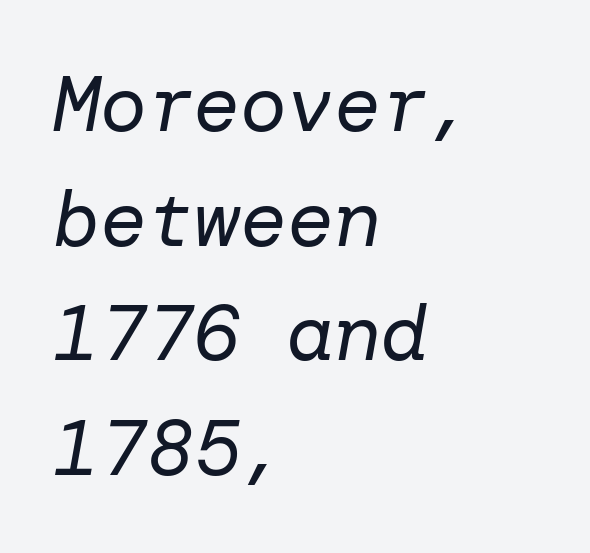
{"italic": "yes", "lean": "right", "slant_degrees": 10, "bold": "no", "weight": "regular", "width": "normal", "stroke_contrast": "low", "x_height": "medium", "underline": "no", "align": "left", "line_spacing": "normal", "line_spacing_ratio": 1.47, "letter_spacing": "normal", "letter_spacing_em": 0.0, "glyph_px": 78}
